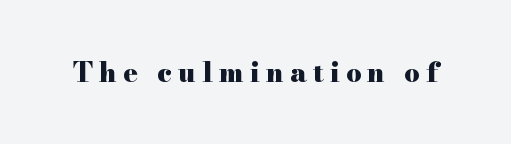
The passage shown is not underscored anywhere. Compared with typical body copy, the letter spacing here is much looser. In terms of weight, the rendering is a true, heavy bold. The typography opts for an upright posture over an oblique one.
